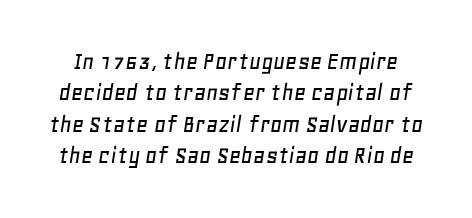
The image shows 26 px text type, italic (leaning right); set line spacing 1.21x, normal letter spacing, not underlined.
